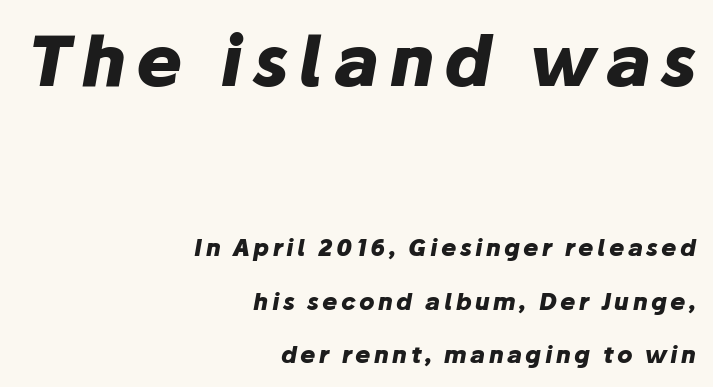
Check the space under the baseline: it is left empty. Successive baselines arrive slowly, with a big drop between each. Where is the straight margin? On the right. Notice how the stems are inclined rather than vertical — that's the hallmark of italics.
